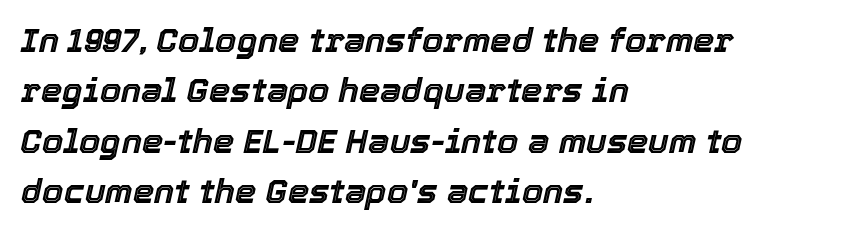
Clear beneath every line of the passage. Designer's note — italics engaged. The setting favours the left margin, as ordinary paragraphs usually do. The rendering uses a moderate line-height, typical for paragraphs. This sample uses plain, unmodified letter spacing. Note the varied advance widths — an 'i' is clearly narrower than an 'm'.
